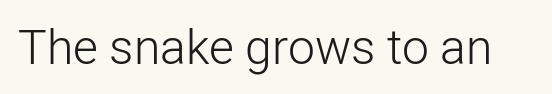
There is no visible air inserted between adjacent glyphs. The face used here is a sans, in the tradition of grotesques and geometrics. The letters advance in unequal steps, a hallmark of proportional type. Clear beneath every line of the passage.
